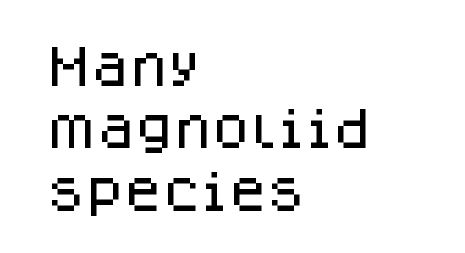
Q: Is the text italic (slanted)? A: No, it is upright.
Q: Is the typeface a serif or a sans-serif typeface? A: Sans-serif.
Q: Is the text underlined? A: No.
Q: How is the paragraph aligned? A: Left-aligned.
Q: Is the spacing between letters normal or unusually wide? A: Normal.
Q: Is the spacing between lines tight, normal or loose? A: Normal.
Q: Width (condensed, normal, or wide)? A: Normal.
Q: Stroke contrast? A: Low.
Q: x-height? A: Large.
Q: Monospaced? A: No.
